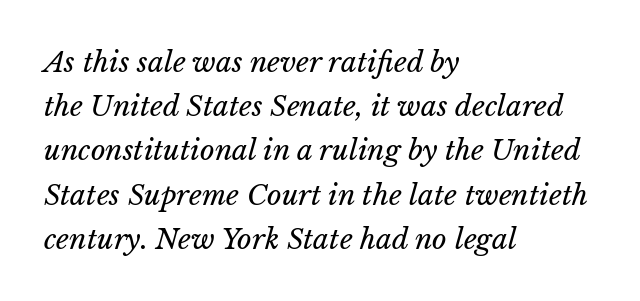
When letters slant like this, we call the style italic. The weight would be labelled regular, book, light, or lighter still. Decoration check: the copy has no underline. The leading is moderate, giving the passage an even texture. The rendering keeps characters at their native spacing.
